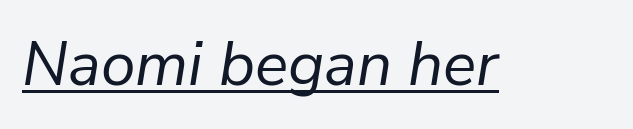
Q: Is the text bold? A: No.
Q: Is the text italic (slanted)? A: Yes, it leans right by about 9 degrees.
Q: Is the text underlined? A: Yes.
Q: Is the spacing between letters normal or unusually wide? A: Normal.
Q: Width (condensed, normal, or wide)? A: Normal.
Q: Stroke contrast? A: Low.
Q: x-height? A: Medium.
Q: Monospaced? A: No.
